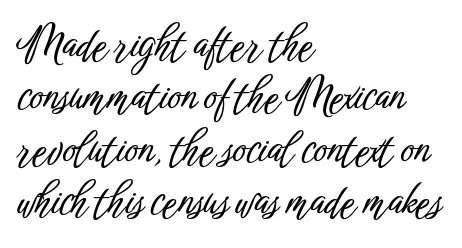
{"serif": "no", "width": "condensed", "stroke_contrast": "low", "x_height": "medium", "monospaced": "no", "underline": "no", "align": "left", "line_spacing": "normal", "line_spacing_ratio": 1.28, "letter_spacing": "normal", "letter_spacing_em": 0.0, "glyph_px": 41}
